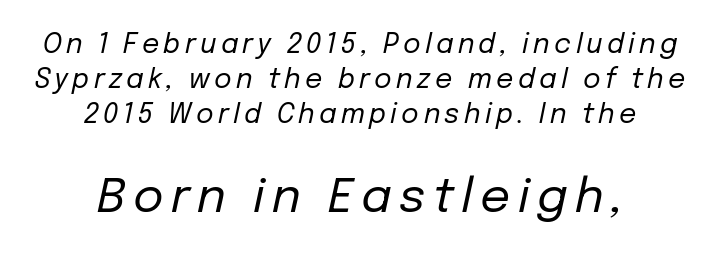
Emphasis-style slanted type is in use. These lines sit exactly where default settings would place them. Does the copy run flush right? No — it is centered line by line. The letterforms sit at book weight or below. This rendering features lettering with no underline.
